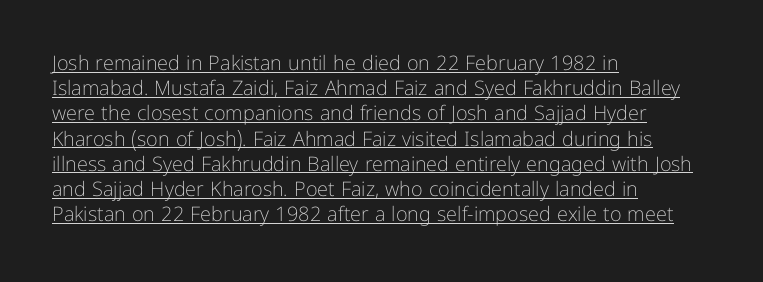
The image shows 20 px text type, upright; set left-aligned, normal line spacing (1.26x), normal letter spacing, underlined.
